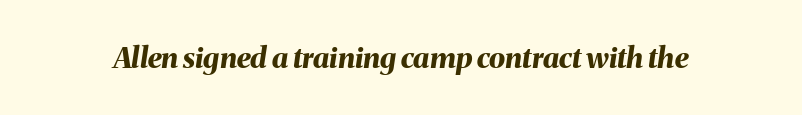
{"italic": "yes", "lean": "right", "slant_degrees": 8, "bold": "yes", "weight": "bold", "width": "normal", "stroke_contrast": "medium", "x_height": "medium", "monospaced": "no", "underline": "no", "letter_spacing": "normal", "letter_spacing_em": 0.0, "glyph_px": 29}
